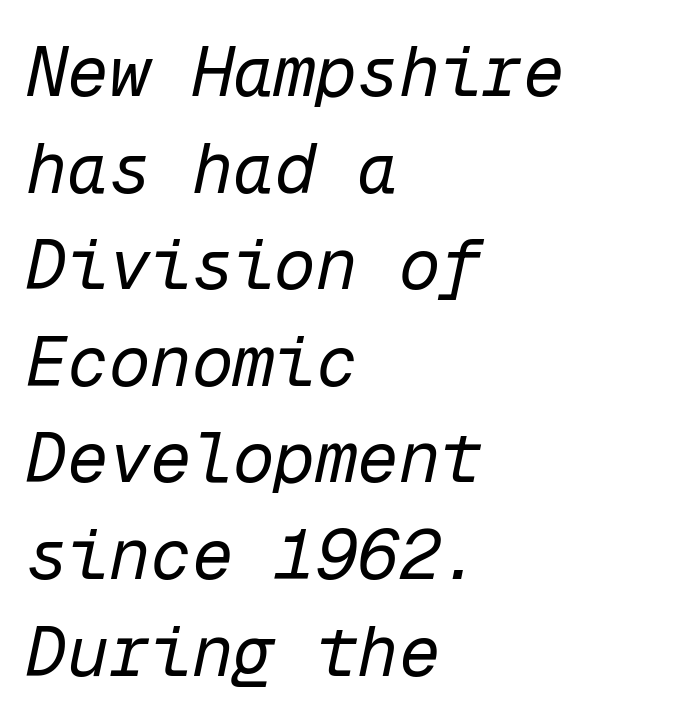
The typesetting does not lean heavy: it is not bold. One glance says typical: line gaps are just what's usual. Looks like terminal output: every glyph gets an equal slot. What stands out about the letter spacing? Nothing — it is the standard amount.
